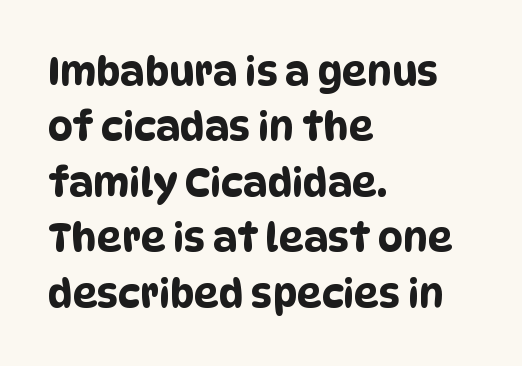
{"serif": "no", "width": "condensed", "stroke_contrast": "low", "x_height": "large", "monospaced": "no", "underline": "no", "align": "left", "line_spacing": "normal", "line_spacing_ratio": 1.42, "letter_spacing": "normal", "letter_spacing_em": 0.0, "glyph_px": 39}
